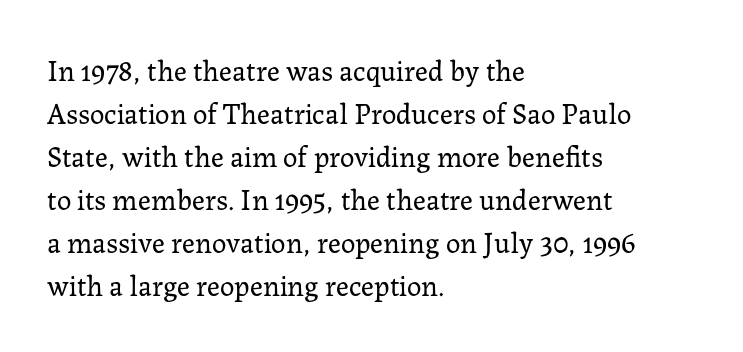
The image shows 29 px regular-weight serif type, upright; set left-aligned, normal line spacing (1.48x), normal letter spacing, not underlined; low stroke contrast and a medium x-height.
